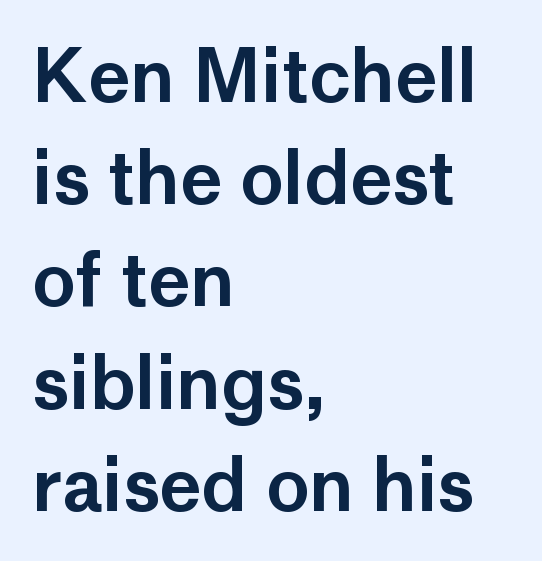
{"serif": "no", "italic": "no", "width": "normal", "stroke_contrast": "low", "x_height": "medium", "monospaced": "no", "underline": "no", "align": "left", "line_spacing": "normal", "line_spacing_ratio": 1.42, "letter_spacing": "normal", "letter_spacing_em": 0.0, "glyph_px": 72}
